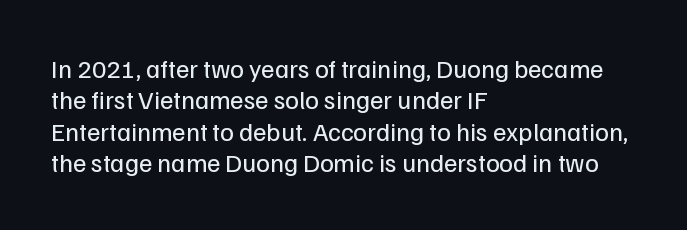
The image shows 26 px text type, upright; set left-aligned, line spacing 1.21x, normal letter spacing, not underlined.
